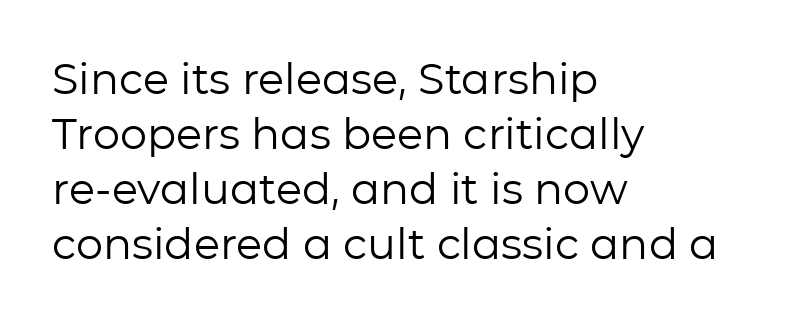
The image shows 43 px regular-weight sans-serif type, upright; set left-aligned, normal line spacing (1.28x), normal letter spacing, not underlined; low stroke contrast and a medium x-height.
